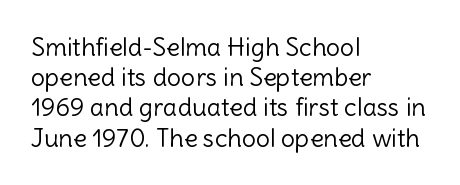
In terms of posture, this sample is upright. The rendering keeps characters at their native spacing. Caption: face not bold, strokes unweighted. The string is rendered with underlining switched off. Horizontal alignment here is leftward, the default for most running prose.
